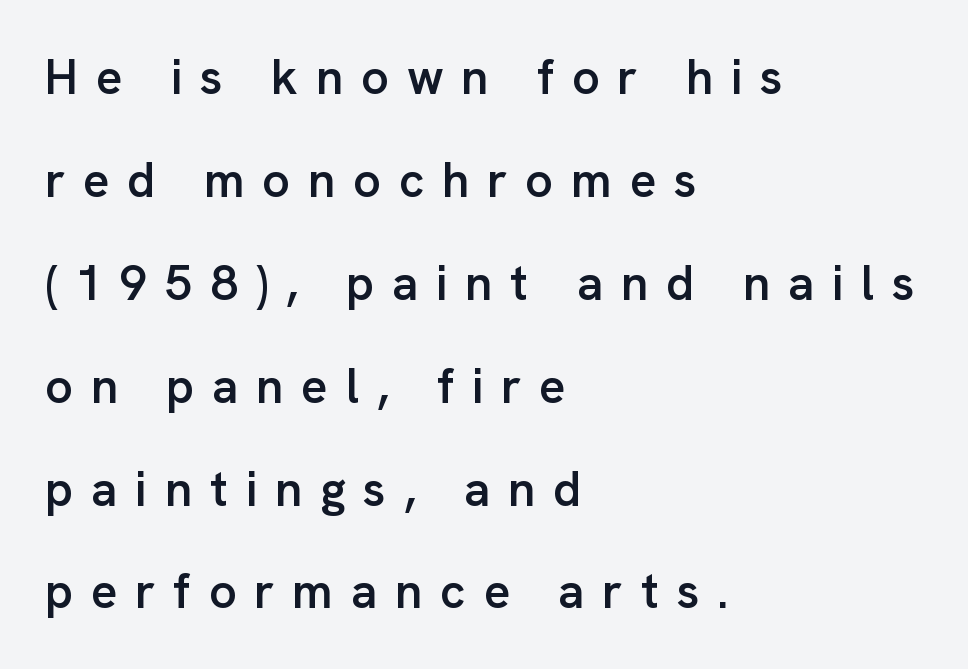
Proportional: the letters do not fall into vertical columns. These lines are composed in type without serifs. Plain, unruled lines of type. Do the letters lean? They stand straight. The rag falls on the right side of this text block.
